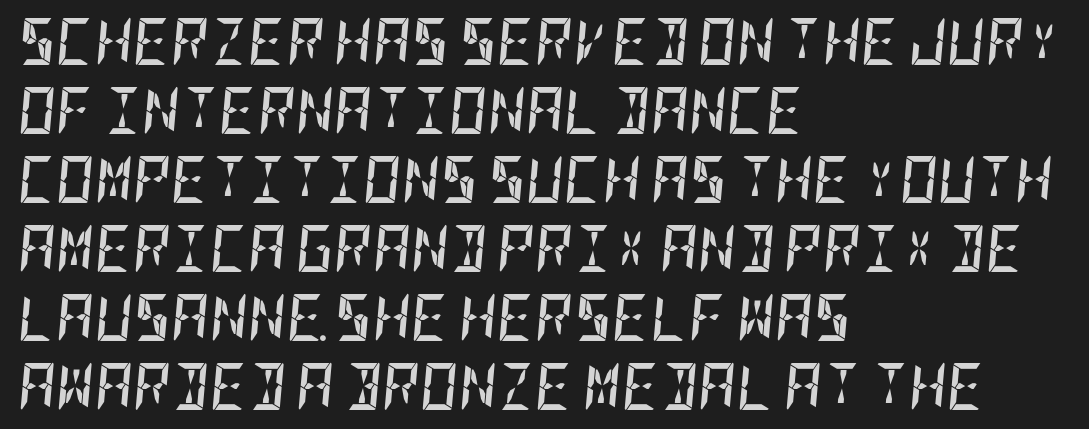
How are the letters spaced? Ordinarily, with no added tracking. If you drew a ruler down the left edge, every line would touch it. The words here are not underlined. Rows of type keep a routine distance in the vertical direction. The font is running at its bold setting.
